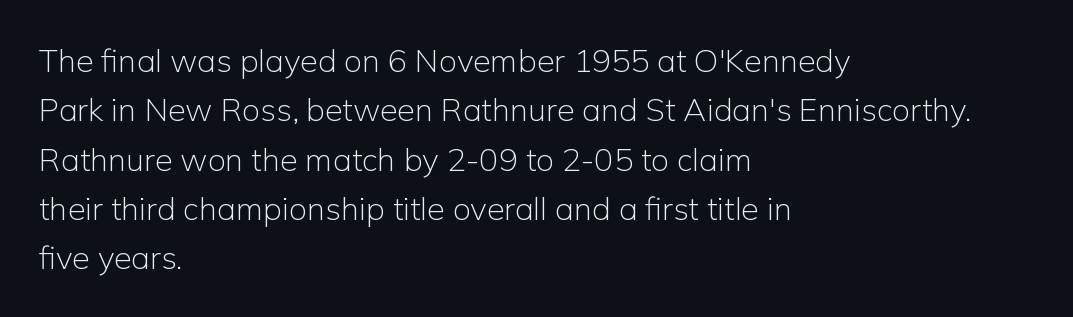
The image shows 32 px light sans-serif type, upright; set left-aligned, normal line spacing (1.54x), normal letter spacing, not underlined; low stroke contrast and a medium x-height.
